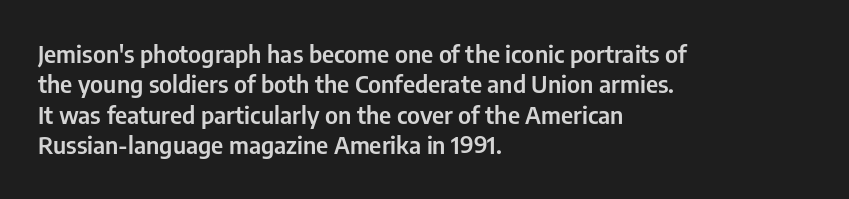
Q: Is the text italic (slanted)? A: No, it is upright.
Q: Is the text underlined? A: No.
Q: How is the paragraph aligned? A: Left-aligned.
Q: Is the spacing between letters normal or unusually wide? A: Normal.
Q: Is the spacing between lines tight, normal or loose? A: Normal.
